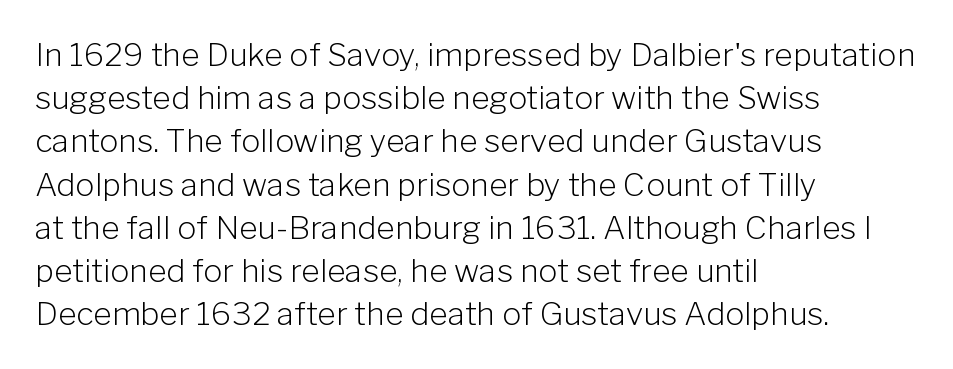
Q: Is the text bold? A: No.
Q: Is the text italic (slanted)? A: No, it is upright.
Q: Is the typeface a serif or a sans-serif typeface? A: Sans-serif.
Q: Is the text underlined? A: No.
Q: How is the paragraph aligned? A: Left-aligned.
Q: Is the spacing between letters normal or unusually wide? A: Normal.
Q: Is the spacing between lines tight, normal or loose? A: Normal.
Q: Width (condensed, normal, or wide)? A: Normal.
Q: Stroke contrast? A: Low.
Q: x-height? A: Medium.
Q: Monospaced? A: No.
